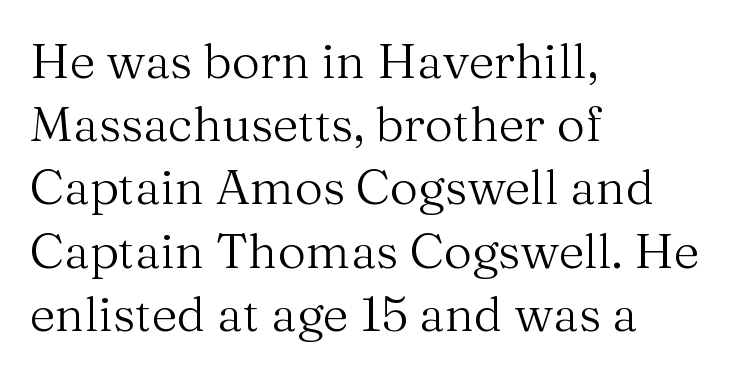
The face used here is proportionally spaced, like ordinary book or web type. Caption: multi-line text, flush left, ragged right. The lines sit at an ordinary, default distance from one another. These lines keep a tight, regular rhythm from letter to letter. Letters have the restrained weight of plain body copy at most. In terms of posture, this sample is upright.
